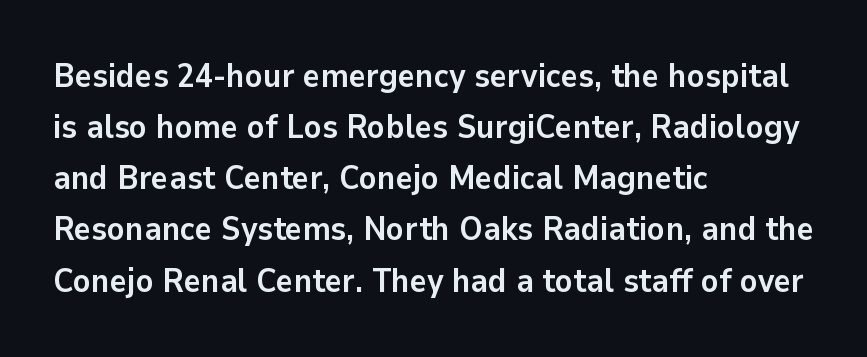
{"serif": "no", "italic": "no", "bold": "yes", "weight": "semibold", "width": "normal", "stroke_contrast": "low", "x_height": "medium", "monospaced": "no", "underline": "no", "align": "left", "line_spacing": "normal", "line_spacing_ratio": 1.55, "letter_spacing": "normal", "letter_spacing_em": 0.0, "glyph_px": 33}
